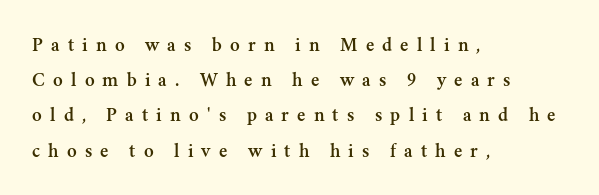
The paragraph shown leans on its left margin. Italic: no, the glyphs are upright roman. Just letters on the line, the space beneath them empty. Spacing between characters has been opened up far beyond the box default.
